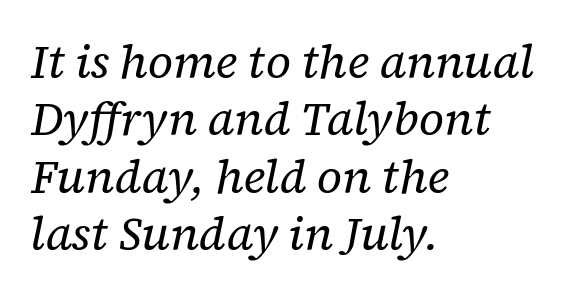
Type without underlining. The typeface has the unassuming heft of standard copy or less. The horizontal fit of the characters is conventional and even. This block has exactly the height ordinary leading produces. Notice how the stems are inclined rather than vertical — that's the hallmark of italics.
